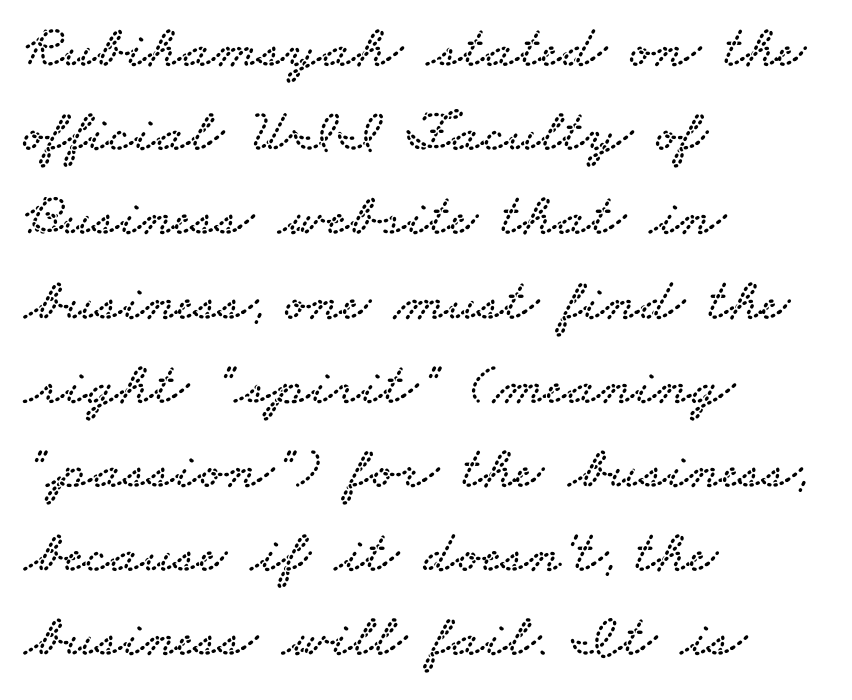
A serif font was chosen for this passage. These lines stack with their left ends in a neat column. Spacing verdict: proportional, widths tailored to each character. The zone under the glyphs is completely vacant. The rendering keeps characters at their native spacing.
